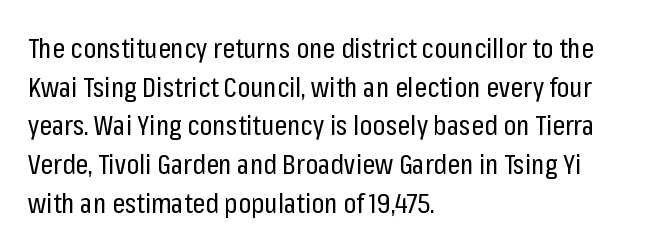
Q: Is the text bold? A: No.
Q: Is the text italic (slanted)? A: No, it is upright.
Q: Is the typeface a serif or a sans-serif typeface? A: Sans-serif.
Q: Is the text underlined? A: No.
Q: How is the paragraph aligned? A: Left-aligned.
Q: Is the spacing between letters normal or unusually wide? A: Normal.
Q: Is the spacing between lines tight, normal or loose? A: Normal.
Q: Width (condensed, normal, or wide)? A: Condensed.
Q: Stroke contrast? A: Low.
Q: x-height? A: Medium.
Q: Monospaced? A: No.
